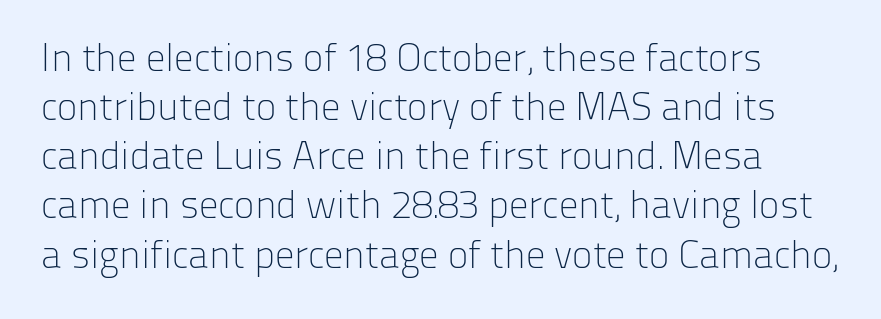
{"serif": "no", "italic": "no", "bold": "no", "weight": "light", "width": "normal", "stroke_contrast": "low", "x_height": "medium", "monospaced": "no", "underline": "no", "line_spacing": "normal", "line_spacing_ratio": 1.26, "letter_spacing": "normal", "letter_spacing_em": 0.0, "glyph_px": 39}
